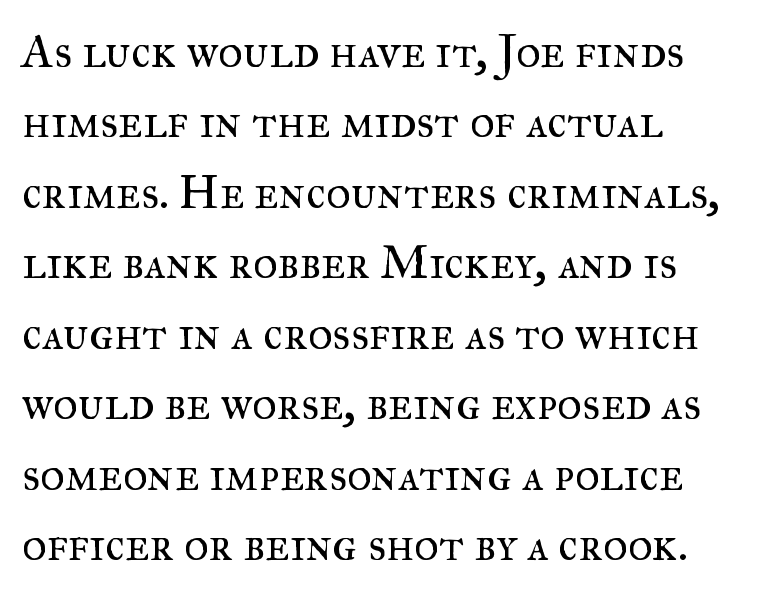
{"serif": "yes", "italic": "no", "bold": "no", "weight": "regular", "width": "normal", "stroke_contrast": "medium", "x_height": "small", "monospaced": "no", "underline": "no", "align": "left", "line_spacing": "normal", "line_spacing_ratio": 1.5, "letter_spacing": "normal", "letter_spacing_em": 0.0, "glyph_px": 47}
